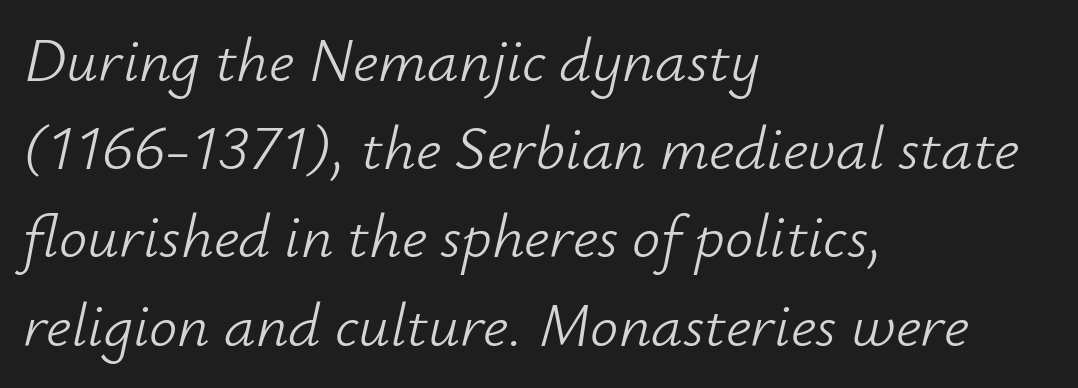
{"italic": "yes", "lean": "right", "slant_degrees": 12, "bold": "no", "weight": "light", "width": "normal", "stroke_contrast": "low", "x_height": "small", "monospaced": "no", "underline": "no", "align": "left", "line_spacing": "normal", "line_spacing_ratio": 1.4, "letter_spacing": "normal", "letter_spacing_em": 0.0, "glyph_px": 63}
